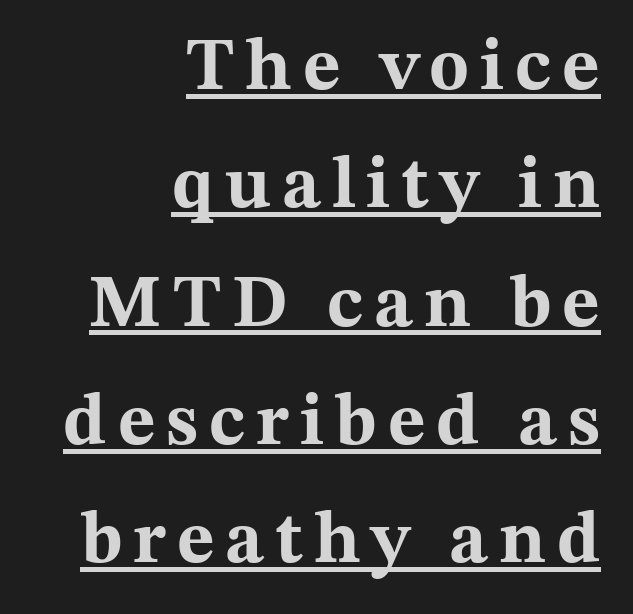
The image shows 73 px bold, wide serif type, upright; set right-aligned, normal line spacing (1.62x), underlined; medium stroke contrast and a medium x-height.
